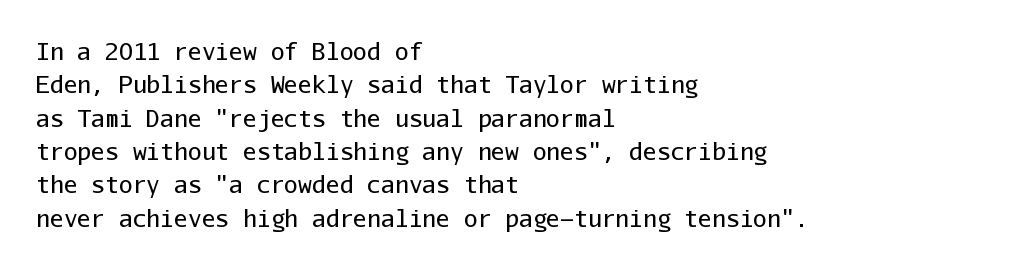
How would I describe the line gaps? Plain and ordinary. Just letters on the line, the space beneath them empty. Alignment: flush left. In terms of posture, this sample is upright.
